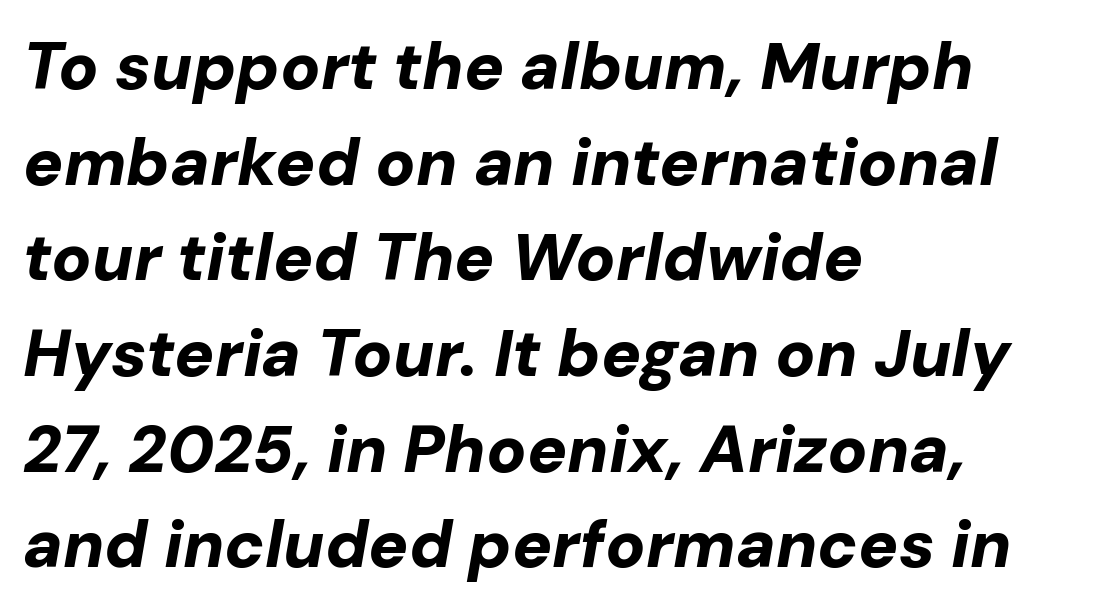
The image shows 66 px bold type, italic (leaning right); set left-aligned, normal line spacing (1.45x), normal letter spacing, not underlined; low stroke contrast and a medium x-height.
